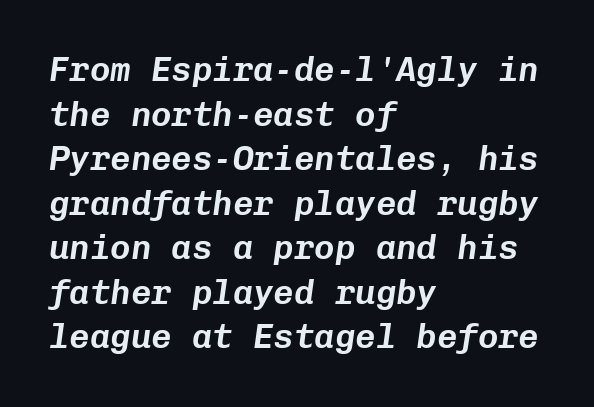
Q: Is the text italic (slanted)? A: Yes, it leans right by about 8 degrees.
Q: Is the text underlined? A: No.
Q: How is the paragraph aligned? A: Left-aligned.
Q: Is the spacing between letters normal or unusually wide? A: Normal.
Q: Is the spacing between lines tight, normal or loose? A: Normal.
Q: Width (condensed, normal, or wide)? A: Normal.
Q: Stroke contrast? A: Low.
Q: x-height? A: Medium.
Q: Monospaced? A: Yes.
